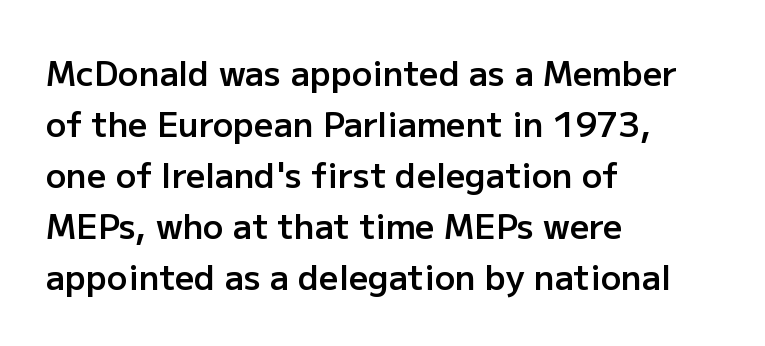
Looks like regular typesetting: each glyph gets only the width it needs. Regarding serifs, this sample does without them. Do the letters lean? They stand straight. Successive baselines arrive at the customary interval. Look at the tracking — it's just the regular setting, nothing added.
